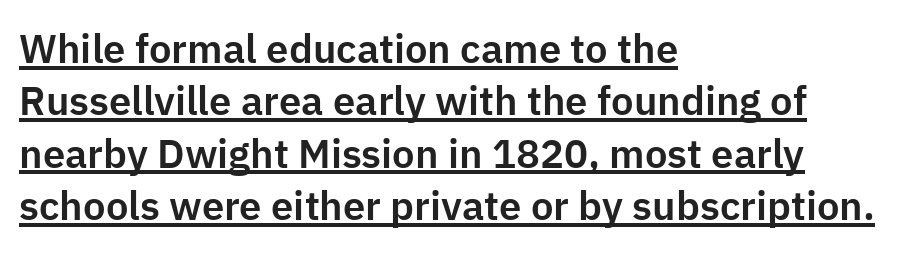
{"serif": "no", "italic": "no", "width": "normal", "stroke_contrast": "low", "x_height": "medium", "monospaced": "no", "underline": "yes", "align": "left", "line_spacing": "normal", "line_spacing_ratio": 1.31, "letter_spacing": "normal", "letter_spacing_em": 0.0, "glyph_px": 40}
